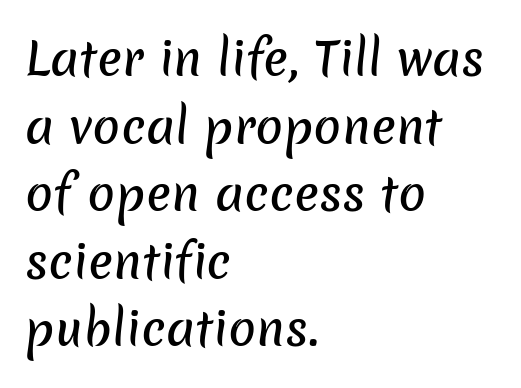
The image shows 46 px sans-serif type; set left-aligned, normal line spacing (1.47x), normal letter spacing, not underlined; low stroke contrast and a medium x-height.
